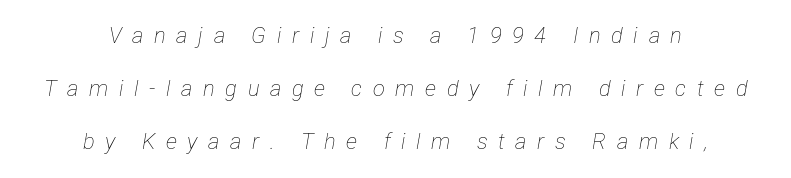
Descender tails drop into unmarked territory. Weight: regular or lighter. Each new line begins a long way beneath the previous one. Does extra space separate the letters? Yes, quite a lot of it.
